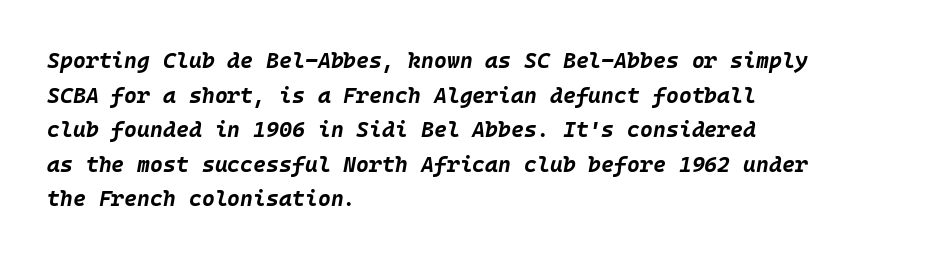
Q: Is the text bold? A: Yes.
Q: Is the text italic (slanted)? A: Yes, it leans right by about 10 degrees.
Q: Is the text underlined? A: No.
Q: How is the paragraph aligned? A: Left-aligned.
Q: Is the spacing between letters normal or unusually wide? A: Normal.
Q: Is the spacing between lines tight, normal or loose? A: Normal.
